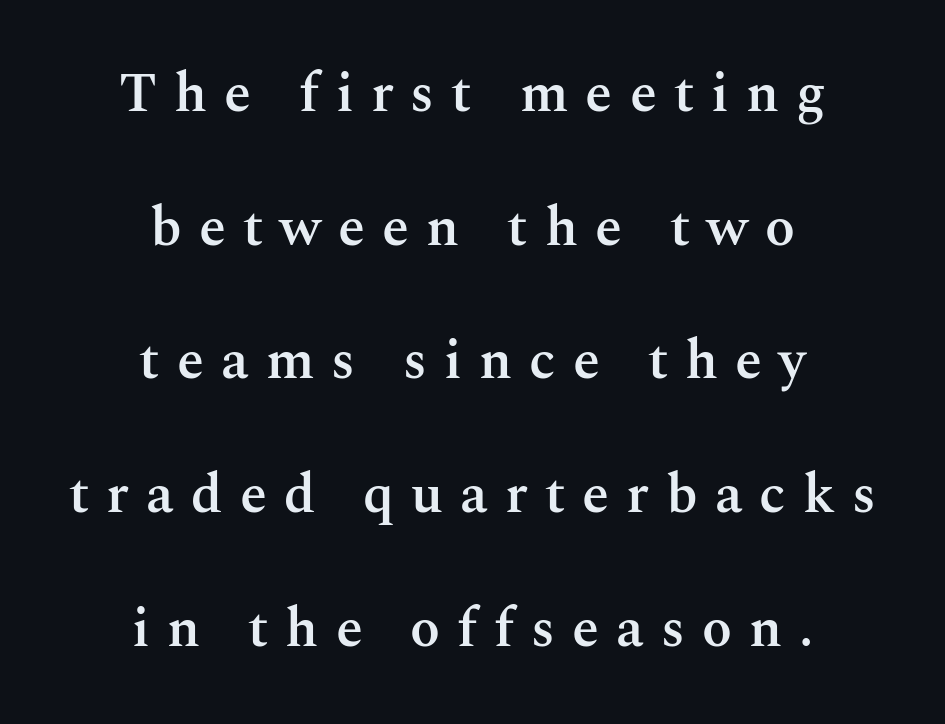
The image shows 55 px semibold serif type, upright; set centered, loose line spacing (2.43x), unusually wide letter spacing (+0.31 em), not underlined; medium stroke contrast and a medium x-height.
